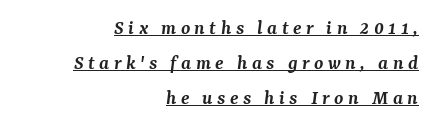
The image shows 21 px text type, italic (leaning right); set right-aligned, normal line spacing (1.66x), unusually wide letter spacing (+0.21 em), underlined.
